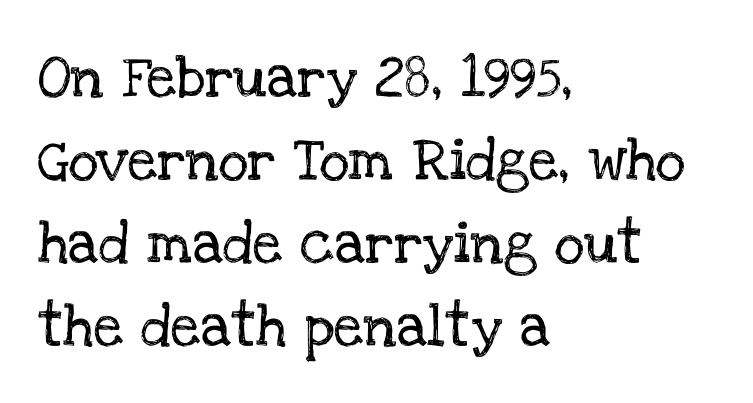
Serifs: yes, visible at the terminals of the letterforms. If you measured baseline to baseline, you'd find a long distance. Varying glyph widths throughout — classic text-font behaviour. Leftover space on each line is placed entirely after the last word. No word sits above an underline.
